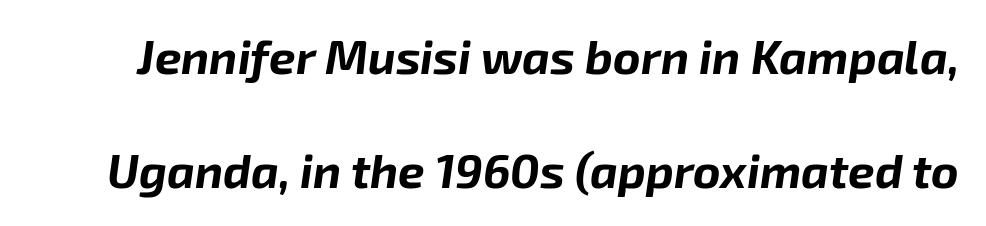
Q: Is the text bold? A: Yes.
Q: Is the text italic (slanted)? A: Yes, it leans right by about 8 degrees.
Q: Is the text underlined? A: No.
Q: Is the spacing between letters normal or unusually wide? A: Normal.
Q: Is the spacing between lines tight, normal or loose? A: Loose.
Q: Width (condensed, normal, or wide)? A: Normal.
Q: Stroke contrast? A: Low.
Q: x-height? A: Medium.
Q: Monospaced? A: No.
